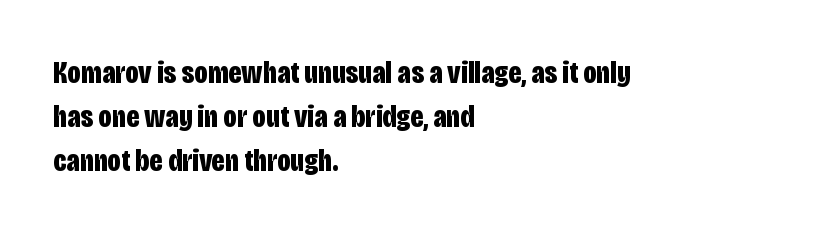
A typesetter would call this proportional, since set widths differ per character. A roman cut, with each character standing at attention. The baseline area is clear. Compared with a centered layout, this one pins lines to the left instead.
